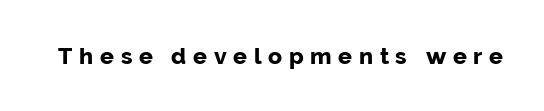
{"italic": "no", "underline": "no", "letter_spacing": "wide", "letter_spacing_em": 0.29, "glyph_px": 23}
